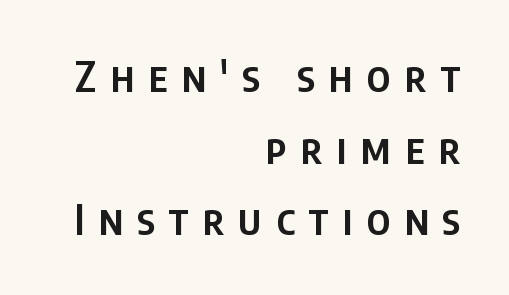
Compared with typical body copy, the letter spacing here is much looser. A fair bit of extra ink — the face is semibold, not bold. In terms of letterform style, serifs are entirely absent. This is the regular roman posture of the typeface. Words float on clear page, feet unadorned. Is this a fixed-width face? No — the glyphs have proportional, varying widths.
